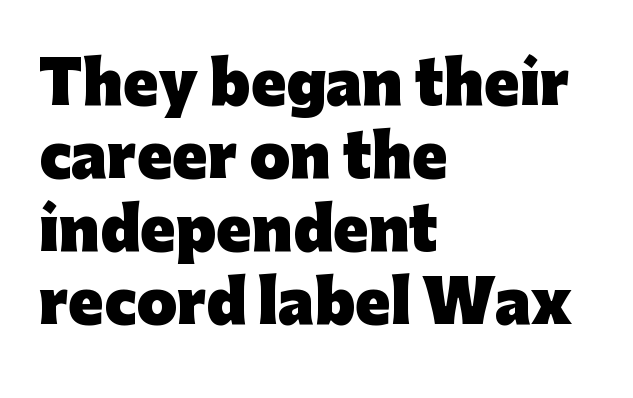
The image shows 58 px heavy sans-serif type, upright; set left-aligned, normal line spacing (1.26x), normal letter spacing, not underlined; low stroke contrast and a medium x-height.
